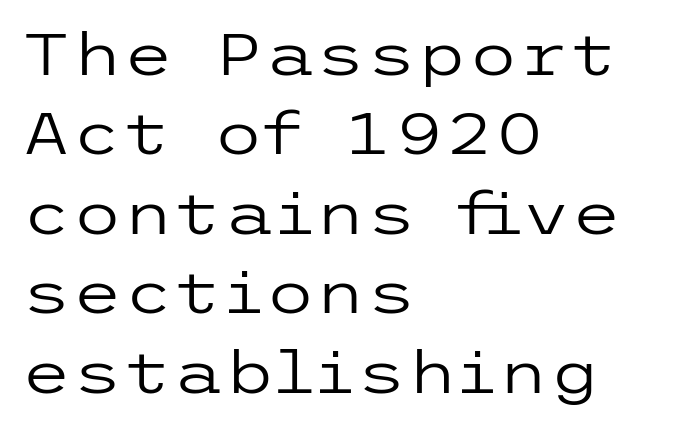
The image shows 58 px regular-weight, wide sans-serif type, upright; set left-aligned, normal line spacing (1.37x), normal letter spacing, not underlined; low stroke contrast and a medium x-height.
